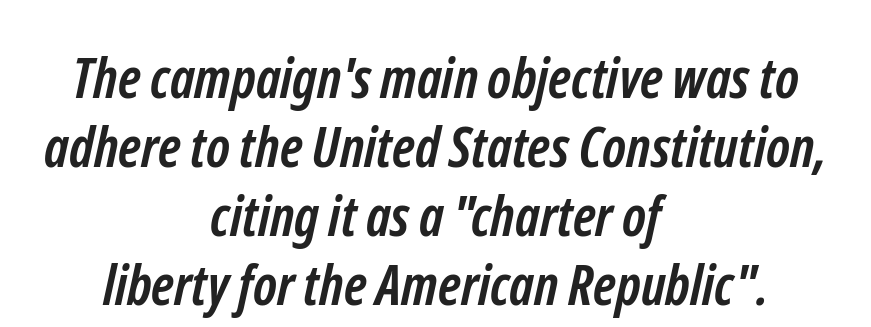
This rendering employs a face without finishing strokes, i.e., a sans-serif. The area under the type is left untouched. Observe the ordinary spacing: letters are neighbours, not strangers. The passage shown is typed in a proportional face where columns would drift. The text block is weighted toward neither margin, spreading evenly from the middle. Every letter is thick-stroked: bold, no question.
